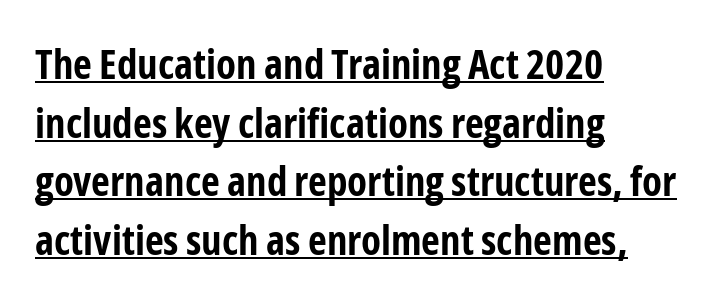
Q: Is the text bold? A: Yes.
Q: Is the text italic (slanted)? A: No, it is upright.
Q: Is the typeface a serif or a sans-serif typeface? A: Sans-serif.
Q: Is the text underlined? A: Yes.
Q: How is the paragraph aligned? A: Left-aligned.
Q: Is the spacing between letters normal or unusually wide? A: Normal.
Q: Is the spacing between lines tight, normal or loose? A: Normal.
Q: Width (condensed, normal, or wide)? A: Condensed.
Q: Stroke contrast? A: Low.
Q: x-height? A: Medium.
Q: Monospaced? A: No.
